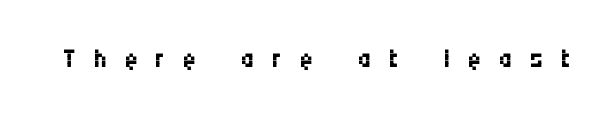
{"serif": "no", "italic": "no", "bold": "no", "weight": "regular", "width": "condensed", "stroke_contrast": "medium", "x_height": "large", "monospaced": "no", "underline": "no", "letter_spacing": "wide", "letter_spacing_em": 0.45, "glyph_px": 38}
